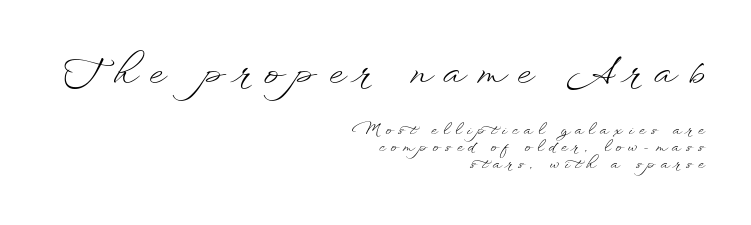
Q: Is the text bold? A: No.
Q: Is the text italic (slanted)? A: Yes.
Q: Is the text underlined? A: No.
Q: How is the paragraph aligned? A: Right-aligned.
Q: Is the spacing between letters normal or unusually wide? A: Unusually wide.
Q: Is the spacing between lines tight, normal or loose? A: Tight.
Q: Which block of text is set in a larger size, the first (top) or the second (bottom)? A: The first (top) one.
Q: Width (condensed, normal, or wide)? A: Wide.
Q: Stroke contrast? A: Low.
Q: x-height? A: Small.
Q: Monospaced? A: No.
